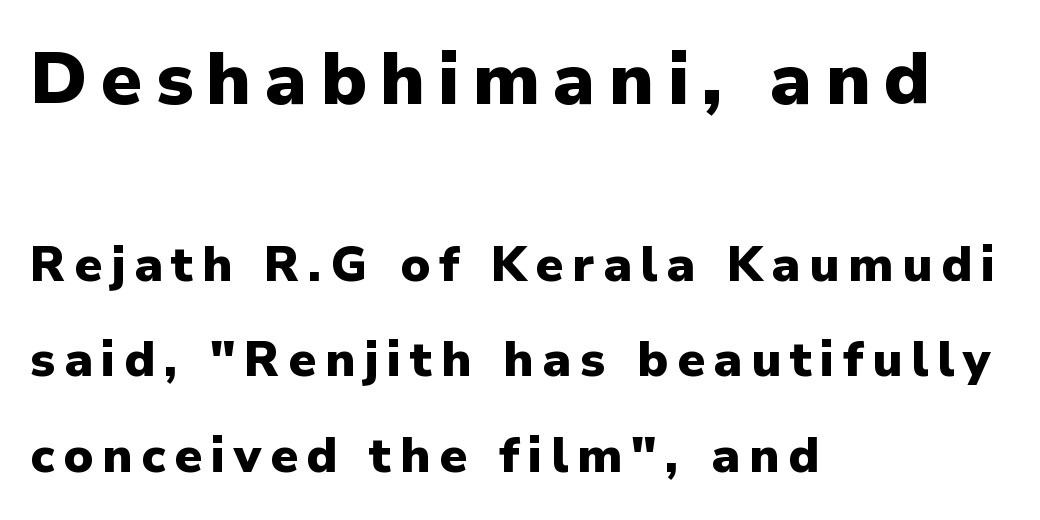
{"serif": "no", "italic": "no", "bold": "yes", "weight": "heavy", "width": "normal", "stroke_contrast": "low", "x_height": "medium", "monospaced": "no", "underline": "no", "align": "left", "line_spacing": "loose", "line_spacing_ratio": 1.95, "larger_block": "first", "size_ratio": 1.49, "glyph_px": 73}
